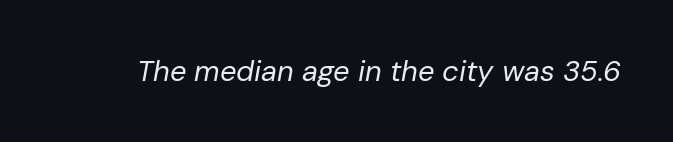
When letters slant like this, we call the style italic. This rendering features lettering with no underline. The line texture is even and compact thanks to regular tracking. The face looks like a standard text weight, possibly lighter.
